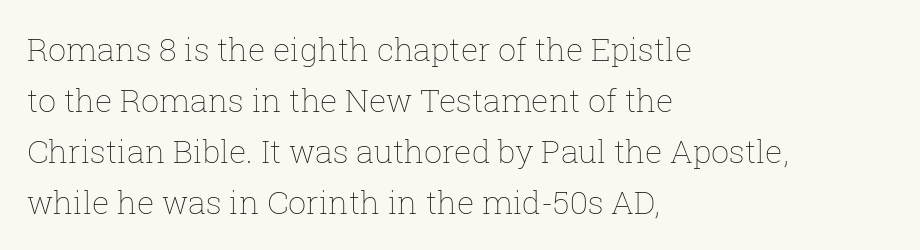
{"italic": "no", "bold": "no", "weight": "thin", "width": "normal", "stroke_contrast": "low", "x_height": "medium", "monospaced": "no", "underline": "no", "align": "left", "line_spacing": "normal", "line_spacing_ratio": 1.59, "letter_spacing": "normal", "letter_spacing_em": 0.0, "glyph_px": 32}
